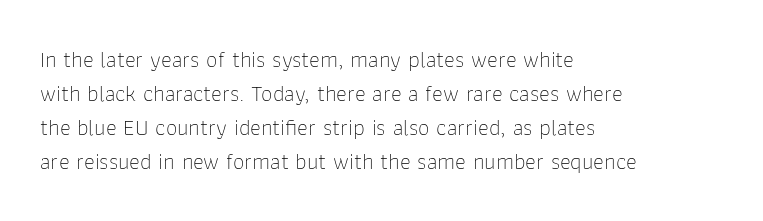
Q: Is the text bold? A: No.
Q: Is the text italic (slanted)? A: No, it is upright.
Q: Is the text underlined? A: No.
Q: How is the paragraph aligned? A: Left-aligned.
Q: Is the spacing between letters normal or unusually wide? A: Normal.
Q: Is the spacing between lines tight, normal or loose? A: Normal.
